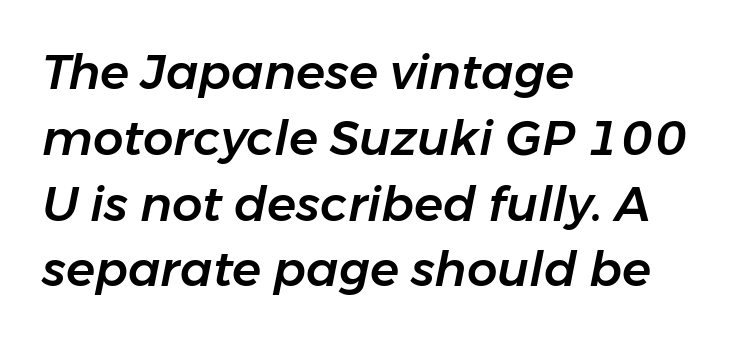
The image shows 48 px text type, italic (leaning right); set left-aligned, normal line spacing (1.37x), normal letter spacing, not underlined; low stroke contrast and a medium x-height.
